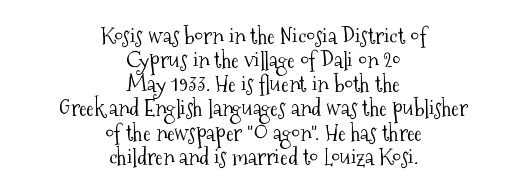
{"italic": "no", "bold": "no", "underline": "no", "align": "center", "line_spacing": "tight", "line_spacing_ratio": 1.05, "letter_spacing": "normal", "letter_spacing_em": 0.0, "glyph_px": 23}
